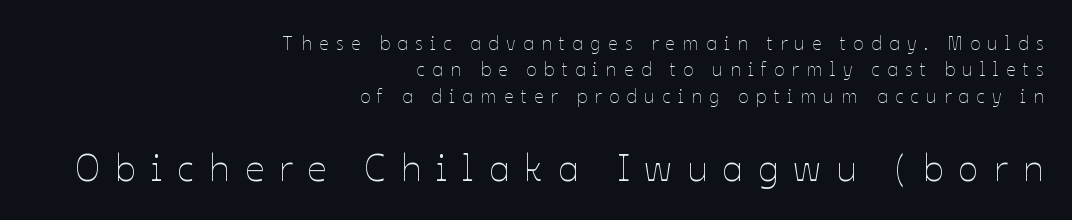
Q: Is the text bold? A: No.
Q: Is the text italic (slanted)? A: No, it is upright.
Q: Is the text underlined? A: No.
Q: How is the paragraph aligned? A: Right-aligned.
Q: Is the spacing between letters normal or unusually wide? A: Unusually wide.
Q: Is the spacing between lines tight, normal or loose? A: Normal.
Q: Which block of text is set in a larger size, the first (top) or the second (bottom)? A: The second (bottom) one.
Q: Width (condensed, normal, or wide)? A: Normal.
Q: Stroke contrast? A: Low.
Q: x-height? A: Medium.
Q: Monospaced? A: No.
